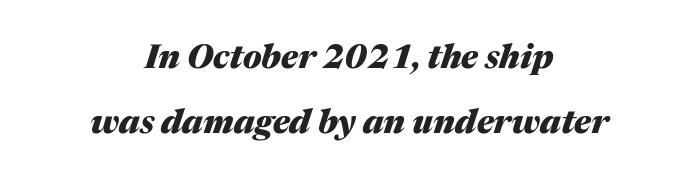
Italic? Definitely — the glyphs are oblique. The face used here is proportionally spaced, like ordinary book or web type. The string is rendered with underlining switched off. Reading down the column, the eye jumps a long way to each next line.
